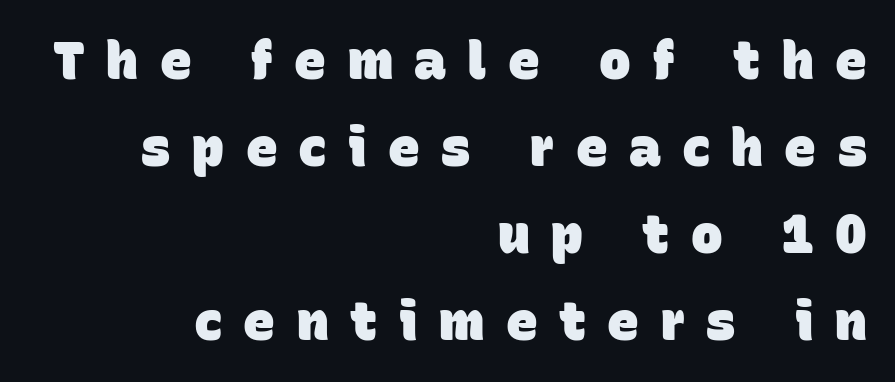
{"serif": "no", "bold": "yes", "weight": "heavy", "width": "normal", "stroke_contrast": "low", "x_height": "large", "monospaced": "no", "underline": "no", "align": "right", "line_spacing": "normal", "line_spacing_ratio": 1.64, "letter_spacing": "wide", "letter_spacing_em": 0.41, "glyph_px": 53}
